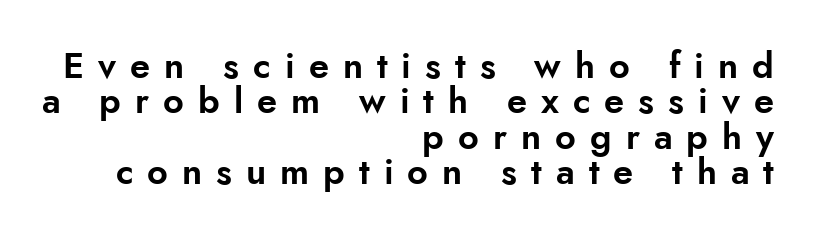
Check where the strokes stop: nothing finishes them off — pure sans. The string is rendered with underlining switched off. You can tell it's not italic because the verticals are truly vertical. The lines are packed closely together with very little leading. Someone cranked the tracking dial way up on this one. The rendering uses natural spacing where letterforms have individual widths.
